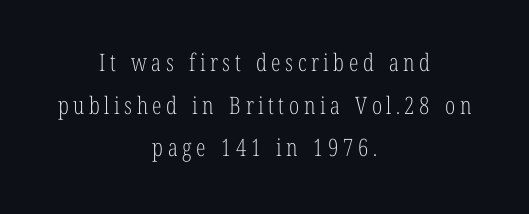
Italic: no, the glyphs are upright roman. Compared with a typical body face, this is equally light or lighter still. Notice how the passage keeps no hard edge, just a central spine. Quick note: underline off.
